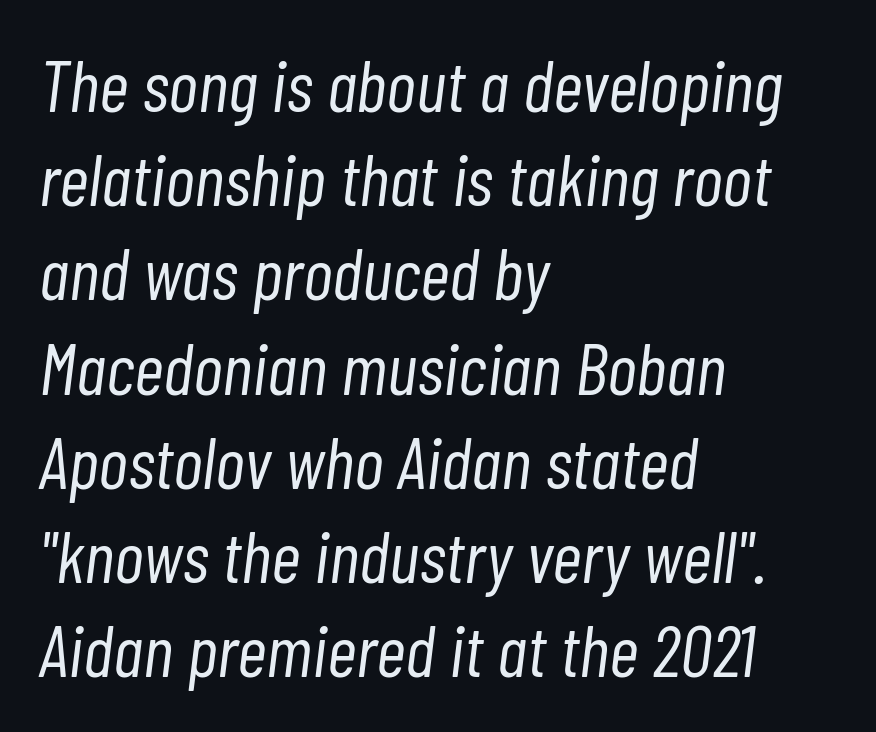
{"italic": "yes", "lean": "right", "slant_degrees": 7, "bold": "no", "weight": "light", "width": "condensed", "stroke_contrast": "low", "x_height": "medium", "monospaced": "no", "underline": "no", "align": "left", "line_spacing": "normal", "line_spacing_ratio": 1.29, "letter_spacing": "normal", "letter_spacing_em": 0.0, "glyph_px": 73}
